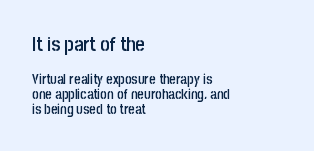
The image shows 20 px text type, upright; set left-aligned, tight line spacing (1.08x), normal letter spacing, not underlined; the first (top) block is 1.43x larger.
